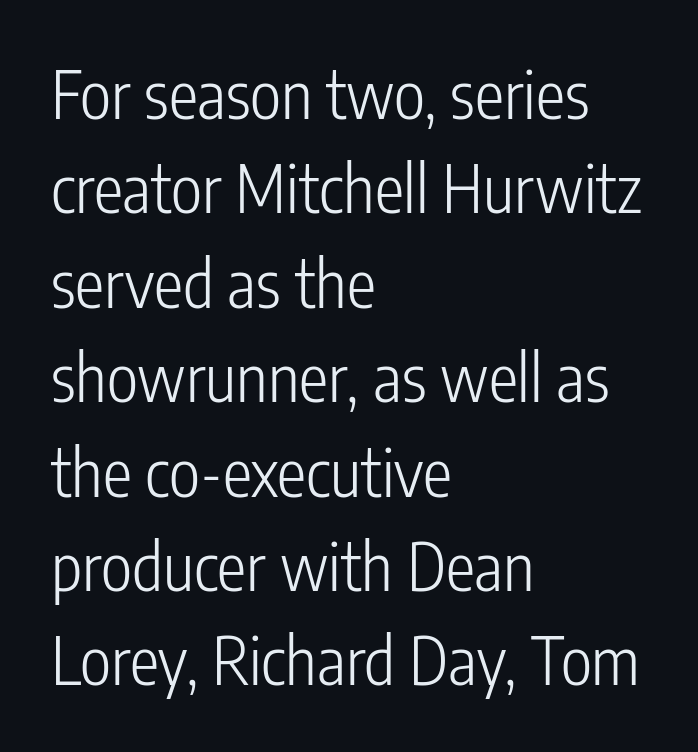
The font is comparable to plain body text, perhaps lighter. Does the copy run flush right? No — it runs flush left. What's the leading like? Ordinary, nothing unusual. You can tell from the bare stems that sans-serif type was used.
